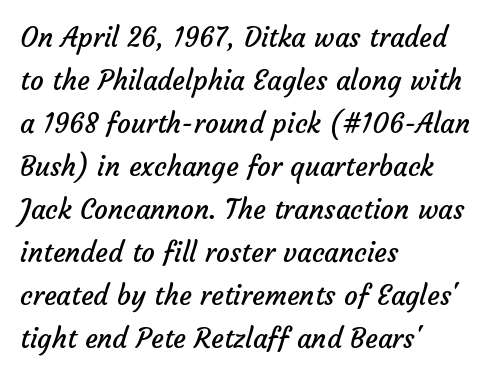
{"bold": "no", "underline": "no", "align": "left", "line_spacing": "normal", "line_spacing_ratio": 1.59, "letter_spacing": "normal", "letter_spacing_em": 0.0, "glyph_px": 27}
